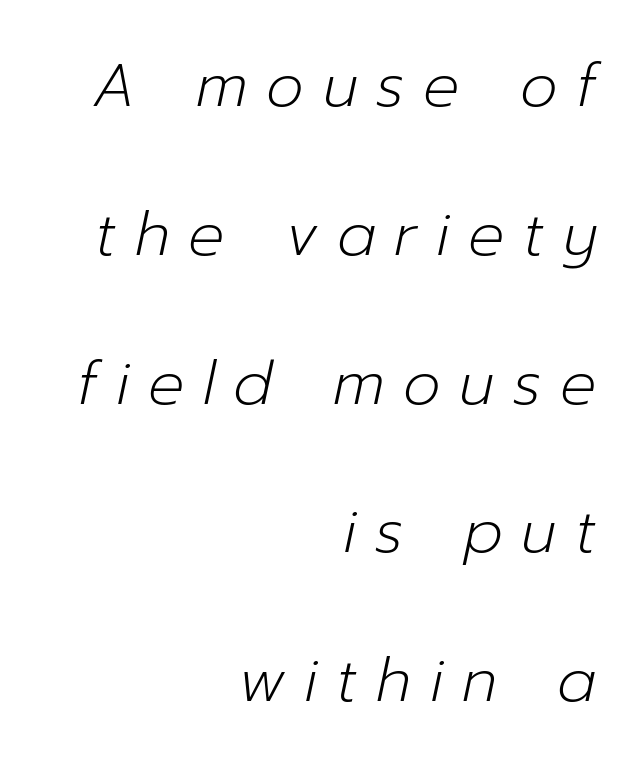
This sample trades compactness for vertical openness between lines. The space beneath each line is pristine and unruled. Vertical stems look standard width or narrower in stroke. Notice how the stems are inclined rather than vertical — that's the hallmark of italics. Note the varied advance widths — an 'i' is clearly narrower than an 'm'. One-word summary of the alignment: right.
